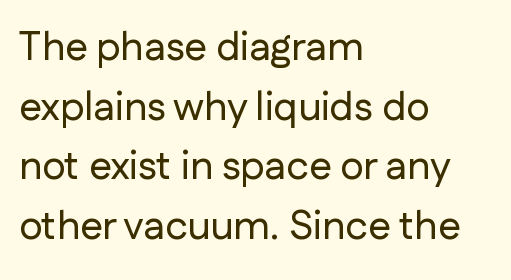
A sans-serif font was chosen for this passage. Does the copy run flush right? No — it runs flush left. Leading: standard. Do the letters lean? They stand straight. The foot of each line stays bare and open.
